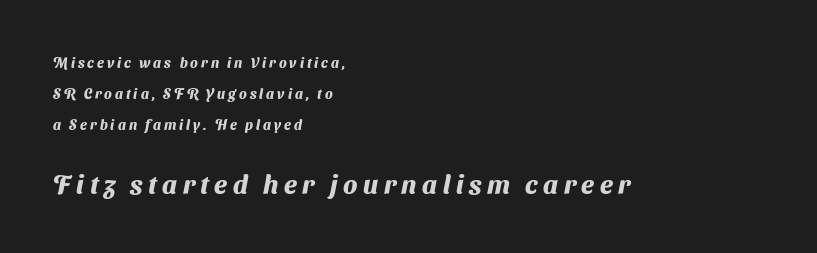
{"bold": "yes", "underline": "no", "align": "left", "line_spacing": "loose", "line_spacing_ratio": 2.23, "letter_spacing": "wide", "letter_spacing_em": 0.21, "larger_block": "second", "size_ratio": 1.86, "glyph_px": 26}
